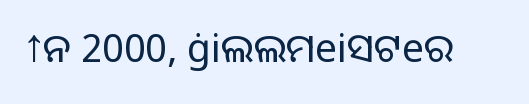
The image shows 39 px light sans-serif type, upright; set normal letter spacing, not underlined; low stroke contrast and a medium x-height.
